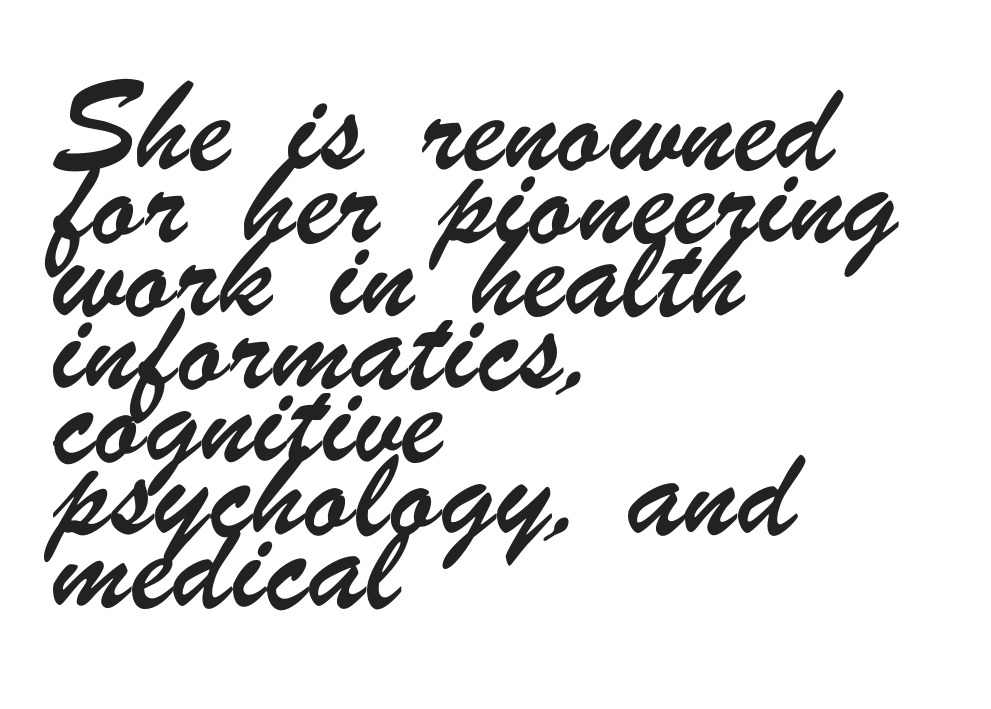
The image shows 57 px condensed sans-serif type; set left-aligned, normal line spacing (1.28x), normal letter spacing, not underlined; low stroke contrast and a small x-height.
